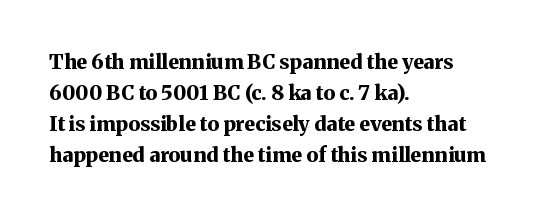
The image shows 20 px bold type, upright; set left-aligned, normal line spacing (1.55x), normal letter spacing, not underlined.
